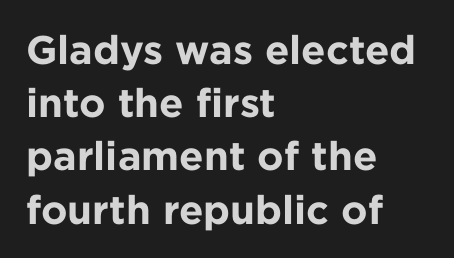
Q: Is the text bold? A: Yes.
Q: Is the text italic (slanted)? A: No, it is upright.
Q: Is the typeface a serif or a sans-serif typeface? A: Sans-serif.
Q: Is the text underlined? A: No.
Q: How is the paragraph aligned? A: Left-aligned.
Q: Is the spacing between letters normal or unusually wide? A: Normal.
Q: Is the spacing between lines tight, normal or loose? A: Normal.
Q: Width (condensed, normal, or wide)? A: Normal.
Q: Stroke contrast? A: Low.
Q: x-height? A: Medium.
Q: Monospaced? A: No.
